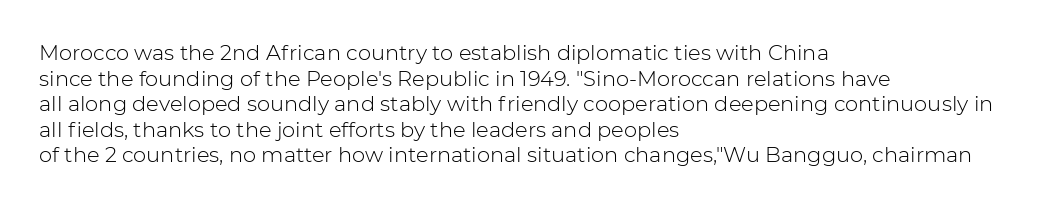
Q: Is the text bold? A: No.
Q: Is the text italic (slanted)? A: No, it is upright.
Q: Is the text underlined? A: No.
Q: How is the paragraph aligned? A: Left-aligned.
Q: Is the spacing between letters normal or unusually wide? A: Normal.
